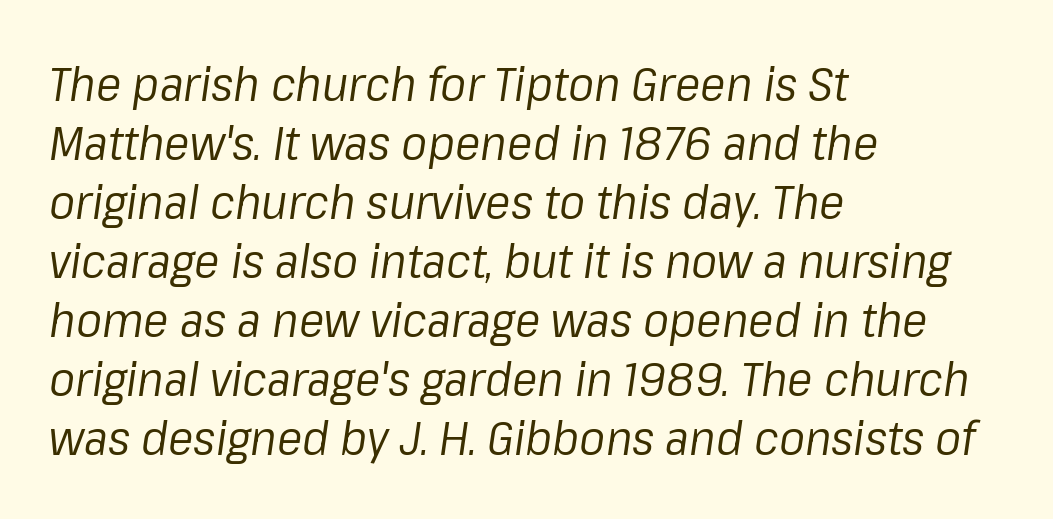
The image shows 48 px regular-weight type, italic (leaning right); set left-aligned, line spacing 1.23x, normal letter spacing, not underlined; low stroke contrast and a medium x-height.
